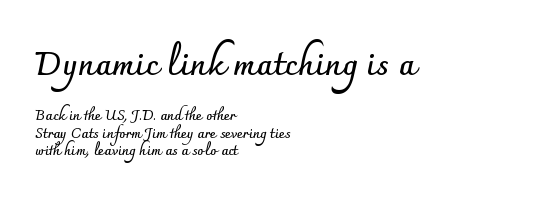
{"serif": "no", "bold": "yes", "weight": "semibold", "width": "normal", "stroke_contrast": "low", "x_height": "small", "monospaced": "no", "underline": "no", "align": "left", "line_spacing": "normal", "line_spacing_ratio": 1.26, "letter_spacing": "normal", "letter_spacing_em": 0.0, "larger_block": "first", "size_ratio": 2.36, "glyph_px": 33}
